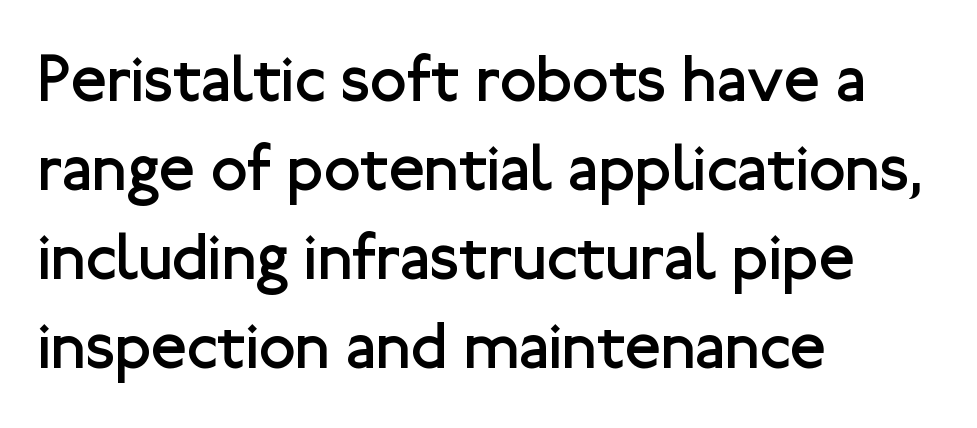
{"serif": "no", "italic": "no", "bold": "no", "weight": "regular", "width": "normal", "stroke_contrast": "low", "x_height": "medium", "monospaced": "no", "underline": "no", "align": "left", "line_spacing": "normal", "line_spacing_ratio": 1.35, "letter_spacing": "normal", "letter_spacing_em": 0.0, "glyph_px": 66}
